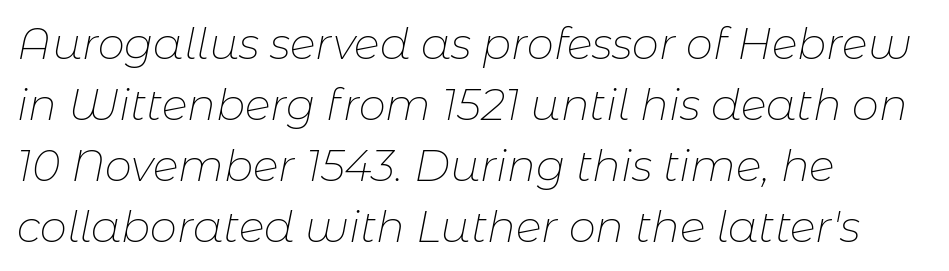
Compared with a centered layout, this one pins lines to the left instead. Spacing verdict: proportional, widths tailored to each character. Reading down the column, the eye jumps a familiar distance to each next line. Nobody touched the tracking dial on this one.
